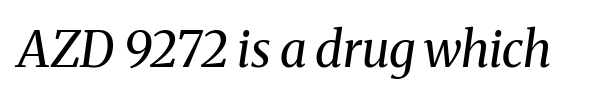
{"serif": "yes", "italic": "yes", "lean": "right", "slant_degrees": 8, "bold": "no", "weight": "regular", "width": "normal", "stroke_contrast": "medium", "x_height": "medium", "monospaced": "no", "underline": "no", "letter_spacing": "normal", "letter_spacing_em": 0.0, "glyph_px": 49}
